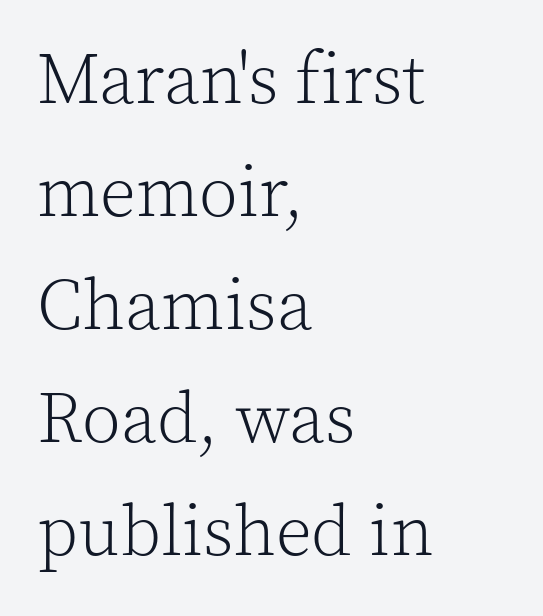
The image shows 71 px light serif type, upright; set left-aligned, normal line spacing (1.59x), normal letter spacing, not underlined; a medium x-height.
